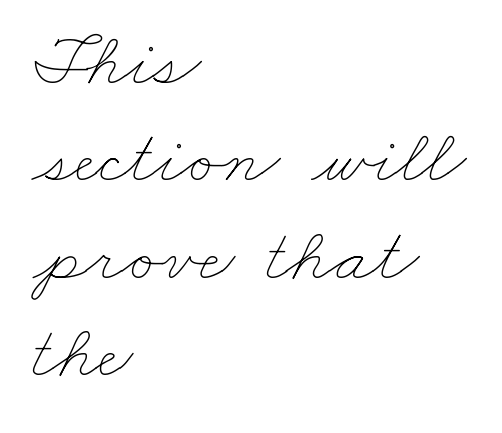
Q: Is the text bold? A: No.
Q: Is the text underlined? A: No.
Q: How is the paragraph aligned? A: Left-aligned.
Q: Is the spacing between letters normal or unusually wide? A: Normal.
Q: Is the spacing between lines tight, normal or loose? A: Normal.
Q: Width (condensed, normal, or wide)? A: Wide.
Q: Stroke contrast? A: Low.
Q: x-height? A: Small.
Q: Monospaced? A: No.
